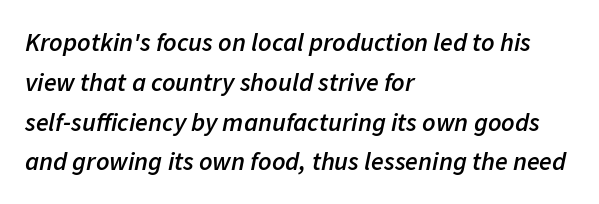
Q: Is the text bold? A: Semi-bold.
Q: Is the text italic (slanted)? A: Yes, it leans right by about 11 degrees.
Q: Is the text underlined? A: No.
Q: How is the paragraph aligned? A: Left-aligned.
Q: Is the spacing between letters normal or unusually wide? A: Normal.
Q: Is the spacing between lines tight, normal or loose? A: Normal.
